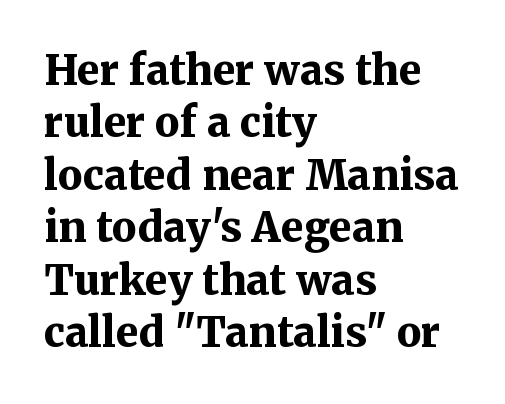
{"serif": "yes", "italic": "no", "bold": "yes", "weight": "bold", "width": "normal", "stroke_contrast": "medium", "x_height": "medium", "monospaced": "no", "underline": "no", "align": "left", "line_spacing": "normal", "line_spacing_ratio": 1.28, "letter_spacing": "normal", "letter_spacing_em": 0.0, "glyph_px": 41}
